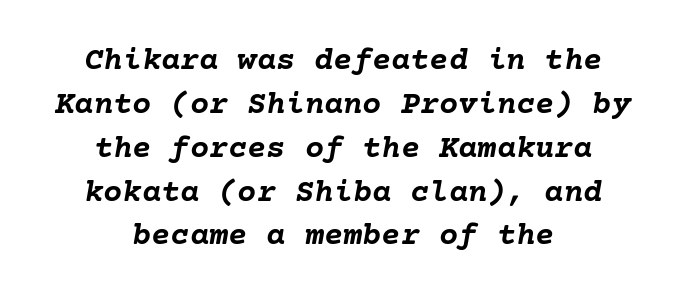
Unmarked baselines from the first word to the last. Caption: standard tracking, unaltered. The whole block is typeset with a tilt. Heavy-handed strokes throughout: this text is bold. Leading: standard.
